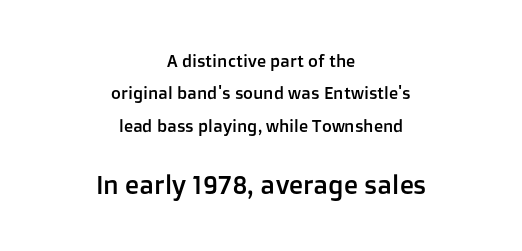
{"italic": "no", "underline": "no", "align": "center", "line_spacing": "loose", "line_spacing_ratio": 1.91, "letter_spacing": "normal", "letter_spacing_em": 0.0, "larger_block": "second", "size_ratio": 1.53, "glyph_px": 26}
